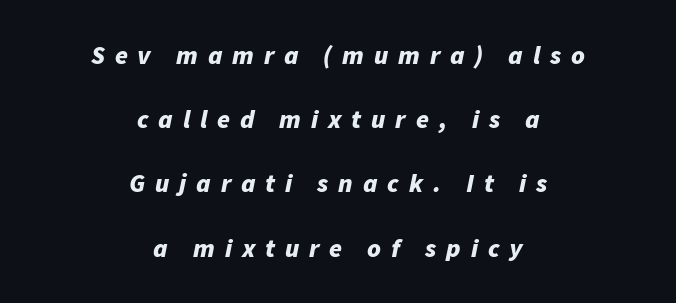
{"italic": "yes", "lean": "right", "slant_degrees": 11, "bold": "yes", "underline": "no", "align": "center", "line_spacing": "loose", "line_spacing_ratio": 2.47, "letter_spacing": "wide", "letter_spacing_em": 0.38, "glyph_px": 26}
